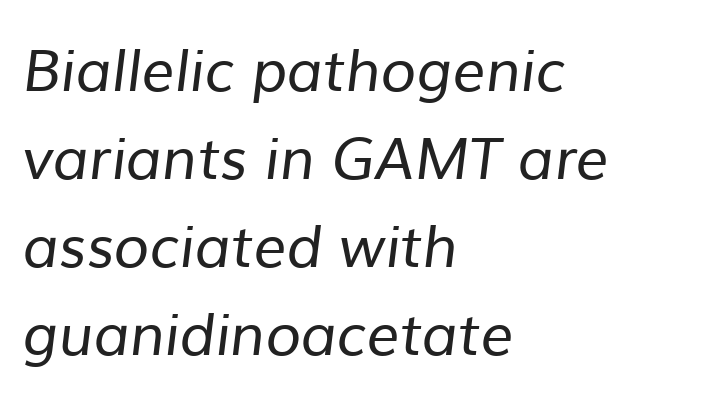
{"serif": "no", "bold": "no", "weight": "regular", "width": "normal", "stroke_contrast": "low", "x_height": "medium", "monospaced": "no", "underline": "no", "align": "left", "line_spacing": "normal", "line_spacing_ratio": 1.52, "letter_spacing": "normal", "letter_spacing_em": 0.0, "glyph_px": 58}
